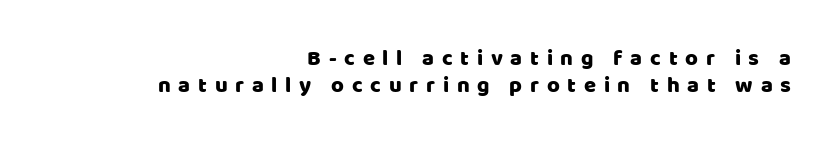
Layout note: lines flush right. Any mark beneath the type? The region is blank. The font's upright variant was chosen for this text. The tracking jumps out immediately: characters are airy and widely separated.
